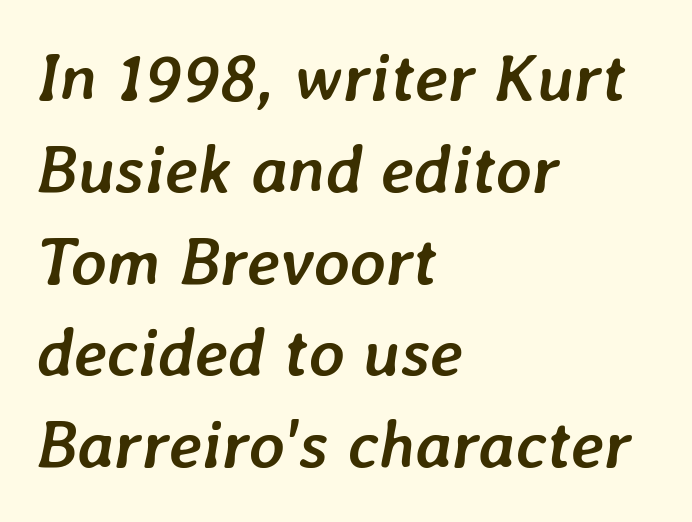
The image shows 68 px semibold type, italic (leaning right); set left-aligned, normal line spacing (1.35x), normal letter spacing, not underlined; low stroke contrast and a medium x-height.
